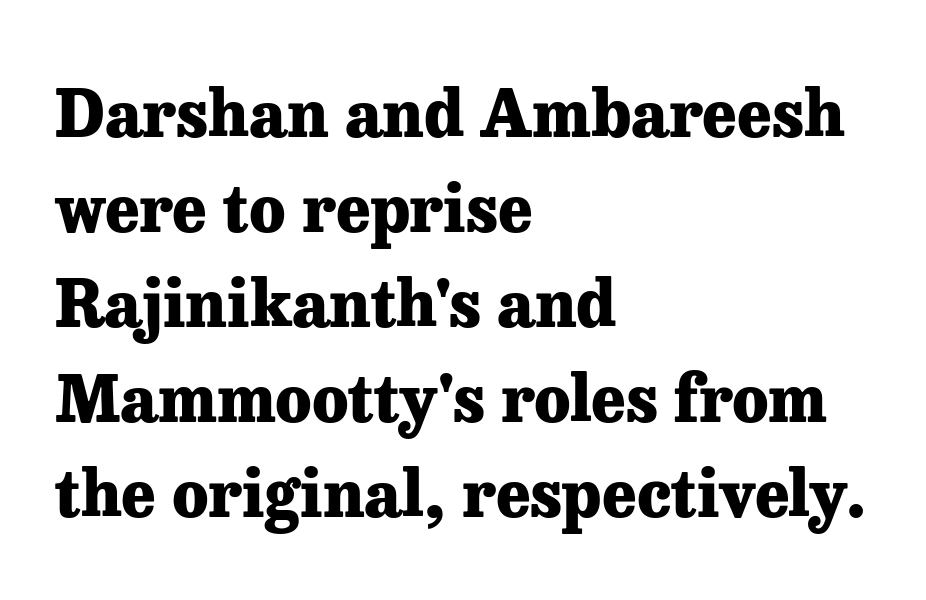
{"serif": "yes", "italic": "no", "bold": "yes", "weight": "heavy", "width": "normal", "stroke_contrast": "low", "x_height": "medium", "monospaced": "no", "underline": "no", "align": "left", "line_spacing": "normal", "line_spacing_ratio": 1.46, "letter_spacing": "normal", "letter_spacing_em": 0.0, "glyph_px": 65}
